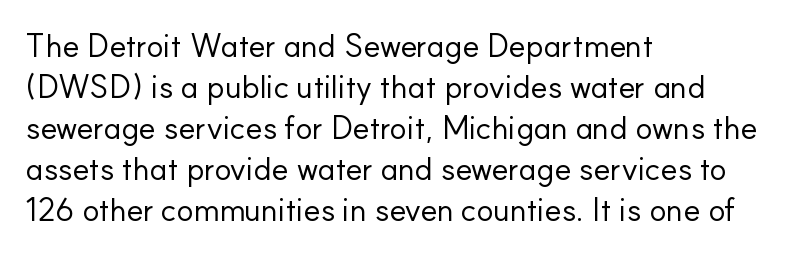
Observe the ordinary spacing: letters are neighbours, not strangers. Honestly, the row spacing looks completely unremarkable. Heaviness? Minimal to ordinary, like unemphasized prose. The typeface chosen for these lines omits serifs. The passage shown is typed in a proportional face where columns would drift. Left-aligned paragraph, ragged on the right.
